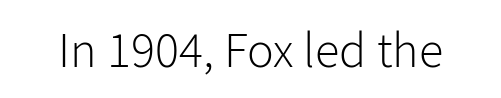
{"serif": "no", "italic": "no", "bold": "no", "weight": "light", "width": "normal", "stroke_contrast": "low", "x_height": "medium", "monospaced": "no", "underline": "no", "letter_spacing": "normal", "letter_spacing_em": 0.0, "glyph_px": 50}
